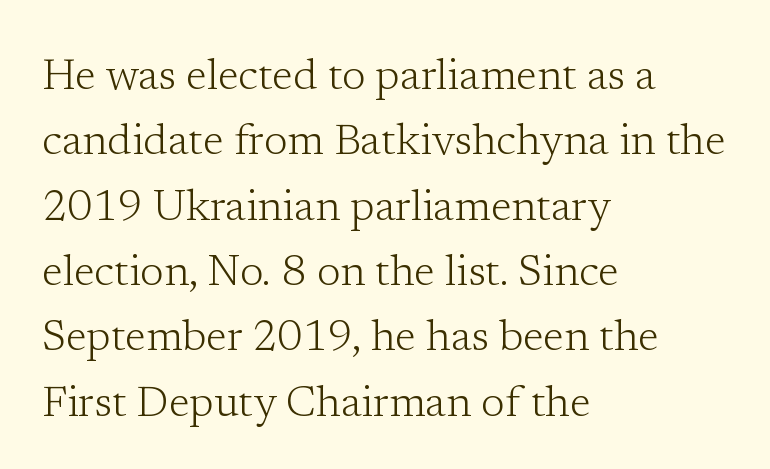
The letters look calm and open, with moderate or lighter stems. Glyph-to-glyph distance matches everyday printed text. The paragraph has a hard left edge and a soft right edge. Character widths vary here, with narrow letters taking less room than wide ones. The typeface chosen for these lines features serifs. Tall strokes in this sample are plumb rather than angled.
